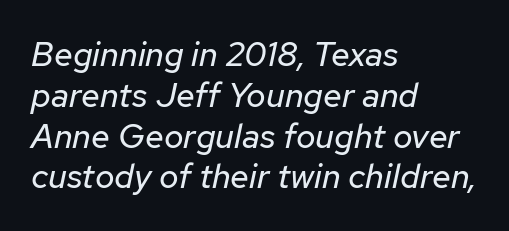
The image shows 34 px regular-weight type, italic (leaning right); set left-aligned, line spacing 1.2x, normal letter spacing, not underlined; low stroke contrast and a medium x-height.
